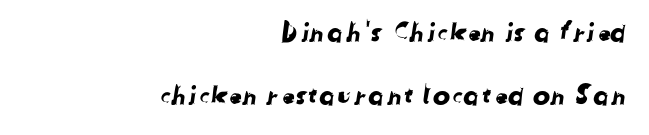
Q: Is the text underlined? A: No.
Q: How is the paragraph aligned? A: Right-aligned.
Q: Is the spacing between letters normal or unusually wide? A: Normal.
Q: Is the spacing between lines tight, normal or loose? A: Loose.
